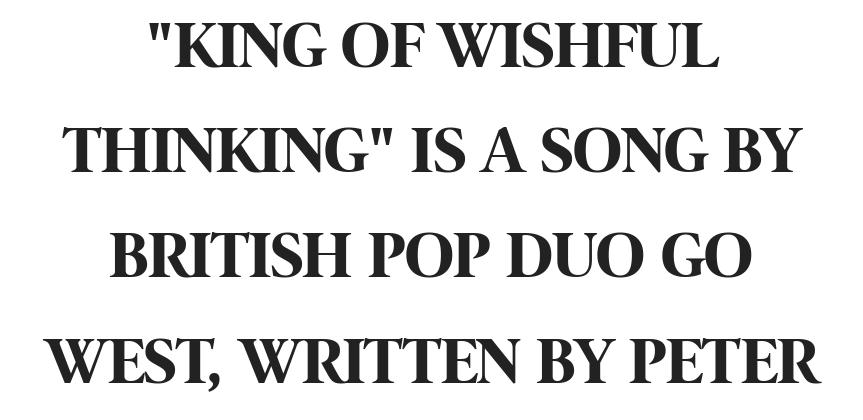
{"serif": "no", "italic": "no", "bold": "yes", "weight": "bold", "width": "condensed", "stroke_contrast": "high", "x_height": "large", "monospaced": "no", "underline": "no", "align": "center", "line_spacing": "normal", "line_spacing_ratio": 1.57, "letter_spacing": "normal", "letter_spacing_em": 0.0, "glyph_px": 67}
